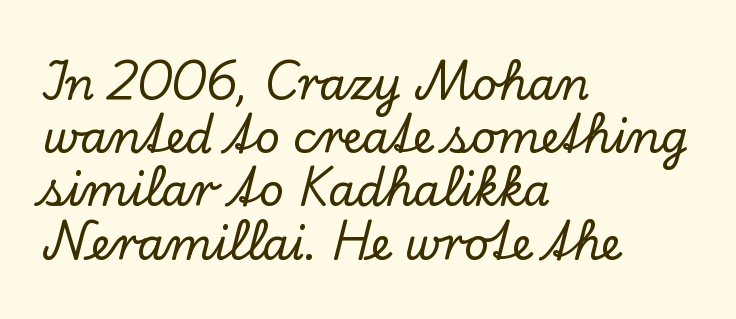
The image shows 44 px serif type; set left-aligned, line spacing 1.21x, normal letter spacing, not underlined; low stroke contrast and a small x-height.
